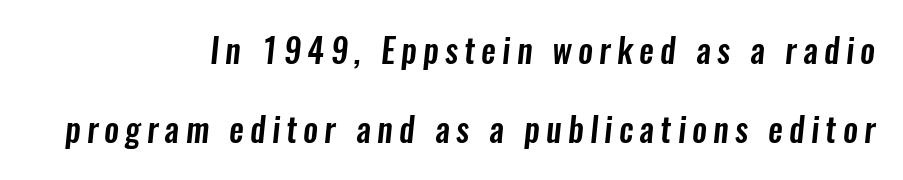
Reading down the column, the eye jumps a long way to each next line. Right-aligned paragraph, ragged on the left. Grotesque or geometric, the face here clearly has no serifs. Underline: absent. Here the designer chose a conventional face with non-uniform glyph widths.
